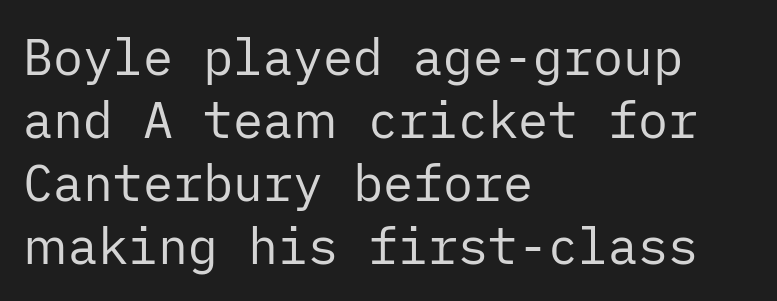
The image shows 50 px regular-weight sans-serif type, upright; set left-aligned, normal line spacing (1.26x), normal letter spacing, not underlined; low stroke contrast and a medium x-height.
